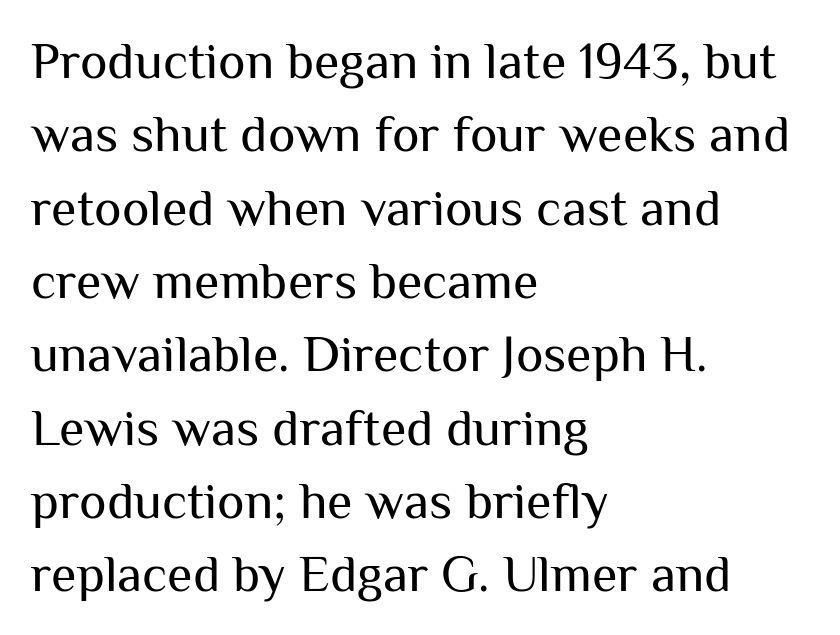
{"serif": "no", "italic": "no", "bold": "no", "weight": "regular", "width": "normal", "stroke_contrast": "medium", "x_height": "medium", "monospaced": "no", "underline": "no", "align": "left", "line_spacing": "normal", "line_spacing_ratio": 1.41, "letter_spacing": "normal", "letter_spacing_em": 0.0, "glyph_px": 52}
